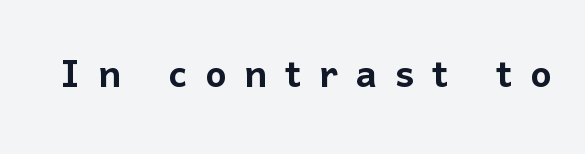
{"serif": "no", "italic": "no", "width": "normal", "stroke_contrast": "low", "x_height": "medium", "monospaced": "no", "underline": "no", "letter_spacing": "wide", "letter_spacing_em": 0.36, "glyph_px": 50}
